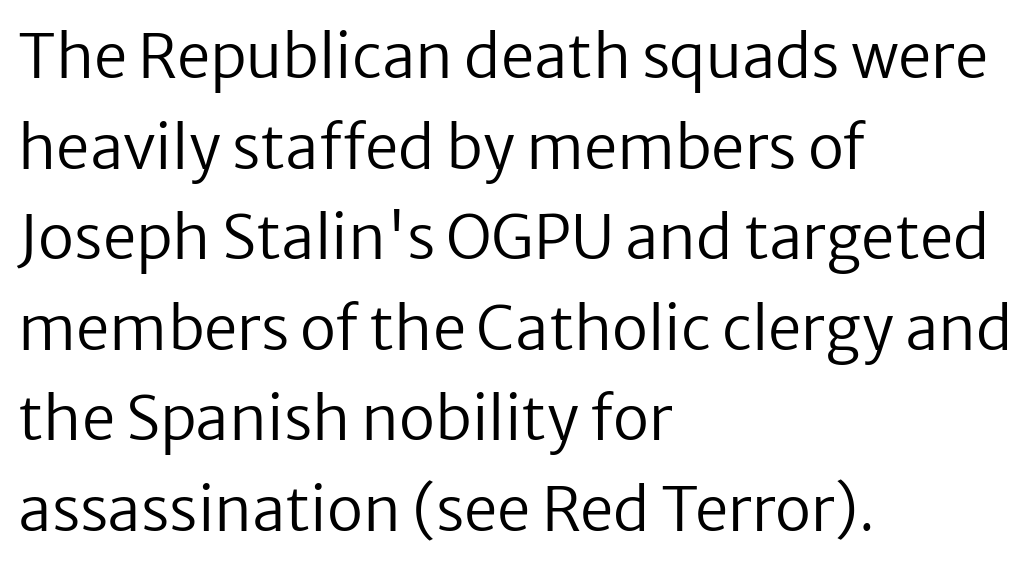
The paragraph shown leans on its left margin. Rendered with straight, roman letterforms. Honestly, there is no underline to notice here at all. Weight: regular or lighter.
